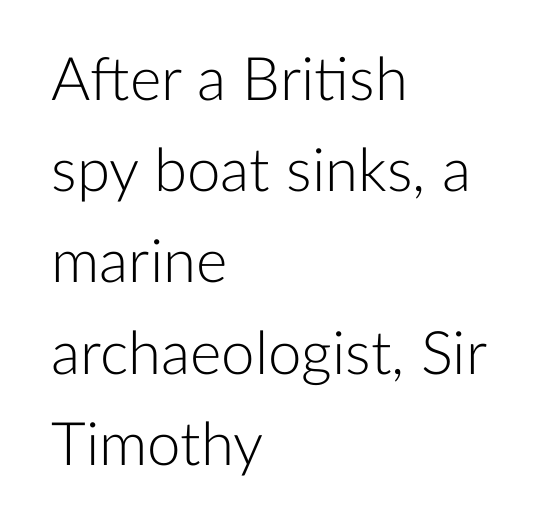
Q: Is the text bold? A: No.
Q: Is the text italic (slanted)? A: No, it is upright.
Q: Is the typeface a serif or a sans-serif typeface? A: Sans-serif.
Q: Is the text underlined? A: No.
Q: How is the paragraph aligned? A: Left-aligned.
Q: Is the spacing between letters normal or unusually wide? A: Normal.
Q: Is the spacing between lines tight, normal or loose? A: Normal.
Q: Width (condensed, normal, or wide)? A: Normal.
Q: Stroke contrast? A: Low.
Q: x-height? A: Medium.
Q: Monospaced? A: No.
